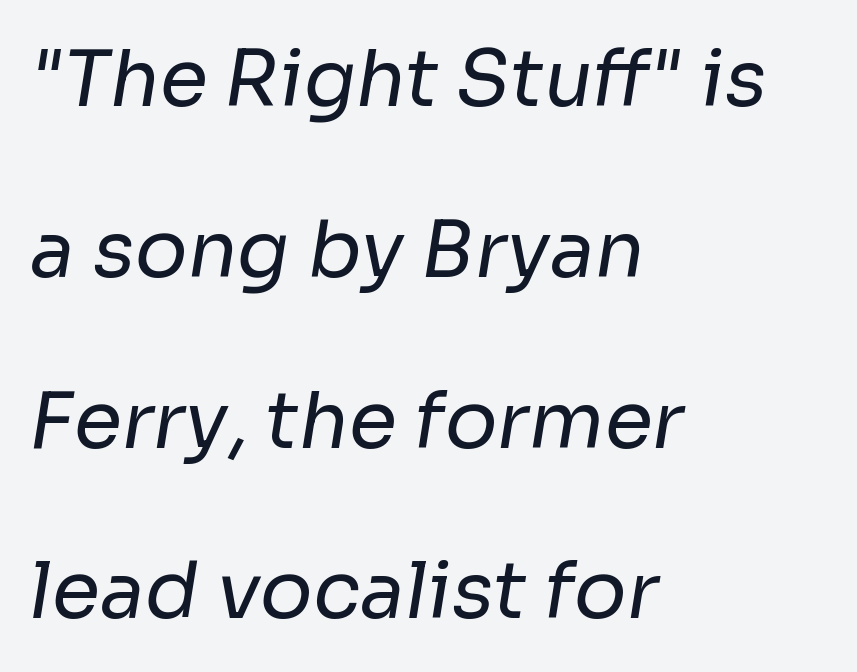
The image shows 78 px regular-weight sans-serif type; set left-aligned, loose line spacing (2.19x), normal letter spacing, not underlined; low stroke contrast and a medium x-height.
